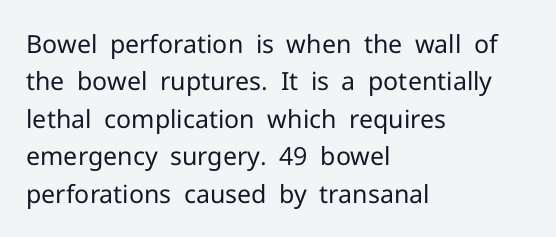
{"italic": "no", "bold": "no", "underline": "no", "align": "left", "line_spacing": "normal", "line_spacing_ratio": 1.5, "letter_spacing": "normal", "letter_spacing_em": 0.0, "glyph_px": 25}
